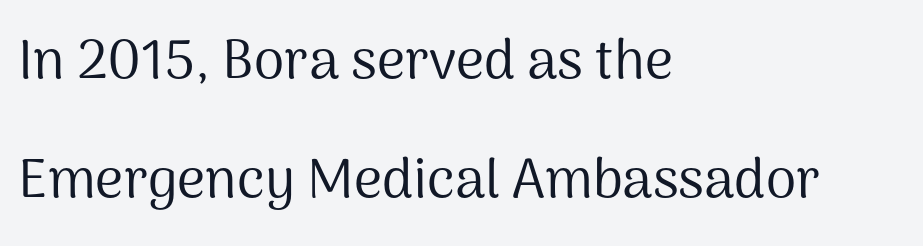
Q: Is the text bold? A: No.
Q: Is the text italic (slanted)? A: No, it is upright.
Q: Is the typeface a serif or a sans-serif typeface? A: Sans-serif.
Q: Is the text underlined? A: No.
Q: How is the paragraph aligned? A: Left-aligned.
Q: Is the spacing between letters normal or unusually wide? A: Normal.
Q: Is the spacing between lines tight, normal or loose? A: Loose.
Q: Width (condensed, normal, or wide)? A: Normal.
Q: Stroke contrast? A: Medium.
Q: x-height? A: Medium.
Q: Monospaced? A: No.
